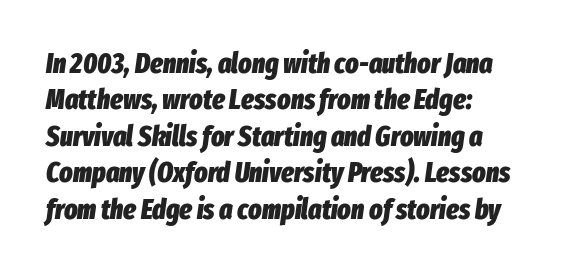
Vertically, the passage feels balanced, rows spaced as you'd expect. Caption: standard tracking, unaltered. Each letter keeps its own natural width here, so spacing adapts to shape. The glyphs are unaccompanied by any horizontal stroke below them. Compared with ordinary roman type, these characters are visibly tilted.
